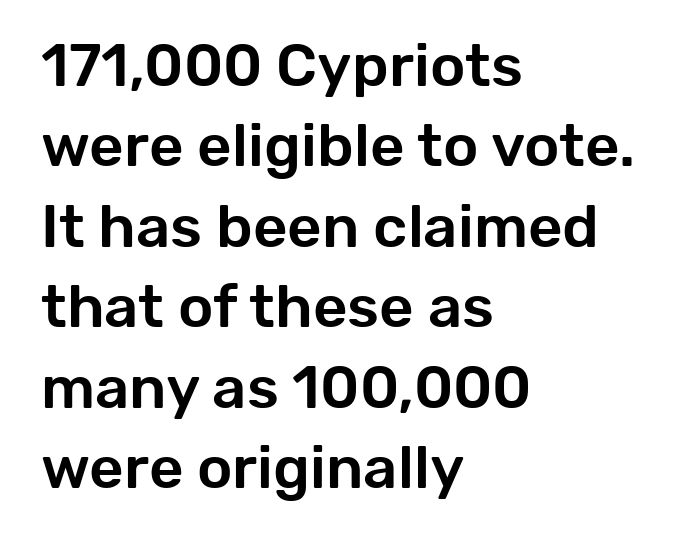
Q: Is the text italic (slanted)? A: No, it is upright.
Q: Is the typeface a serif or a sans-serif typeface? A: Sans-serif.
Q: Is the text underlined? A: No.
Q: How is the paragraph aligned? A: Left-aligned.
Q: Is the spacing between letters normal or unusually wide? A: Normal.
Q: Is the spacing between lines tight, normal or loose? A: Normal.
Q: Width (condensed, normal, or wide)? A: Normal.
Q: Stroke contrast? A: Low.
Q: x-height? A: Medium.
Q: Monospaced? A: No.
